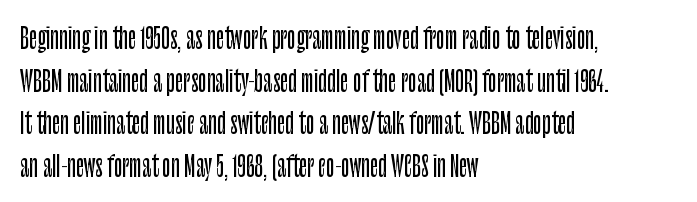
Q: Is the text italic (slanted)? A: No, it is upright.
Q: Is the typeface a serif or a sans-serif typeface? A: Sans-serif.
Q: Is the text underlined? A: No.
Q: How is the paragraph aligned? A: Left-aligned.
Q: Is the spacing between letters normal or unusually wide? A: Normal.
Q: Is the spacing between lines tight, normal or loose? A: Normal.
Q: Width (condensed, normal, or wide)? A: Condensed.
Q: Stroke contrast? A: Low.
Q: x-height? A: Large.
Q: Monospaced? A: No.
